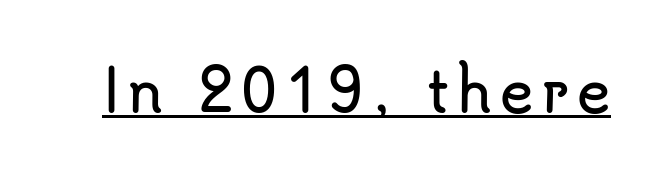
Q: Is the text italic (slanted)? A: No, it is upright.
Q: Is the typeface a serif or a sans-serif typeface? A: Sans-serif.
Q: Is the text underlined? A: Yes.
Q: Width (condensed, normal, or wide)? A: Normal.
Q: Stroke contrast? A: Low.
Q: x-height? A: Small.
Q: Monospaced? A: No.
